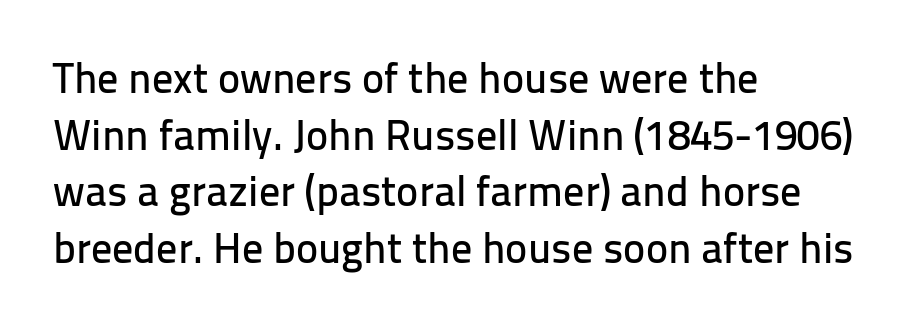
Q: Is the text italic (slanted)? A: No, it is upright.
Q: Is the typeface a serif or a sans-serif typeface? A: Sans-serif.
Q: Is the text underlined? A: No.
Q: How is the paragraph aligned? A: Left-aligned.
Q: Is the spacing between letters normal or unusually wide? A: Normal.
Q: Is the spacing between lines tight, normal or loose? A: Normal.
Q: Width (condensed, normal, or wide)? A: Normal.
Q: Stroke contrast? A: Low.
Q: x-height? A: Medium.
Q: Monospaced? A: No.
